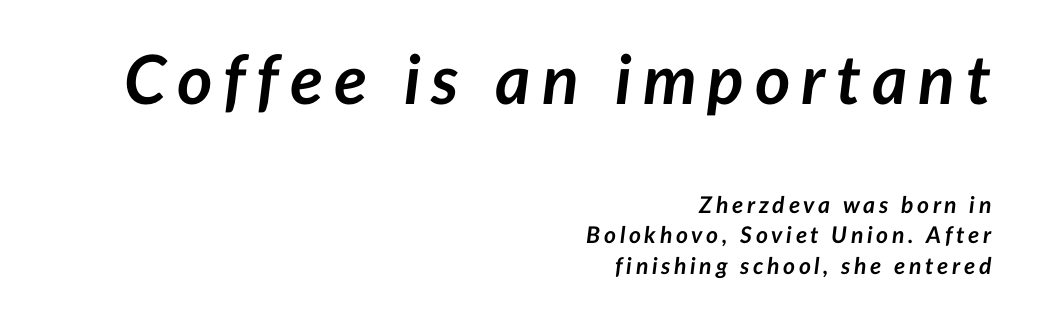
Q: Is the text bold? A: Yes.
Q: Is the text italic (slanted)? A: Yes, it leans right by about 7 degrees.
Q: Is the text underlined? A: No.
Q: How is the paragraph aligned? A: Right-aligned.
Q: Is the spacing between lines tight, normal or loose? A: Normal.
Q: Which block of text is set in a larger size, the first (top) or the second (bottom)? A: The first (top) one.
Q: Width (condensed, normal, or wide)? A: Normal.
Q: Stroke contrast? A: Low.
Q: x-height? A: Medium.
Q: Monospaced? A: No.
